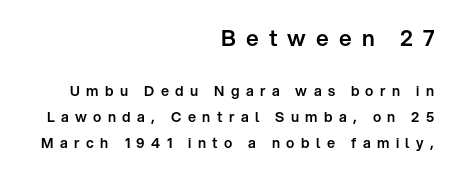
The image shows 22 px text type, upright; set right-aligned, line spacing 1.87x, unusually wide letter spacing (+0.46 em), not underlined; the first (top) block is 1.57x larger.
